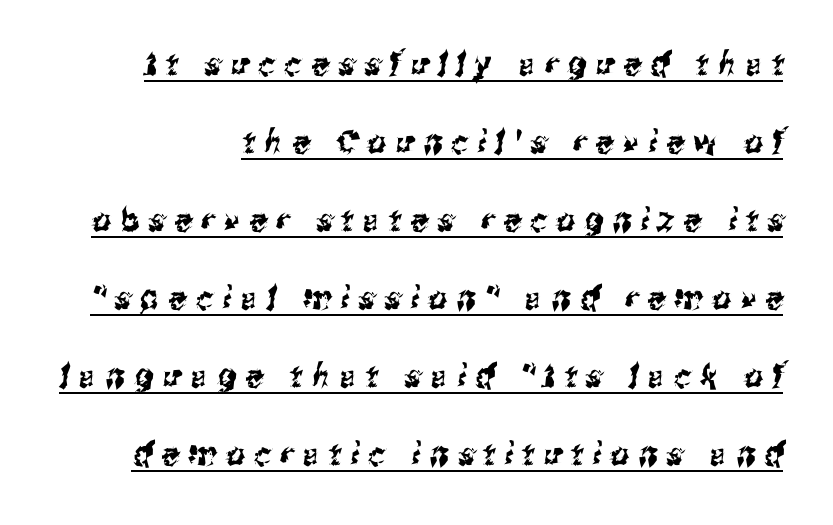
The image shows 32 px condensed sans-serif type; set right-aligned, loose line spacing (2.44x), unusually wide letter spacing (+0.3 em), underlined; medium stroke contrast and a medium x-height.
